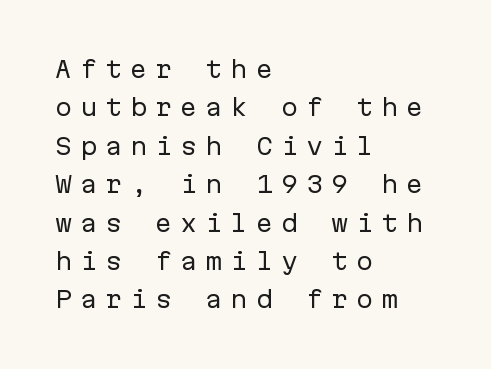
The image shows 23 px text type, upright; set left-aligned, normal line spacing (1.67x), unusually wide letter spacing (+0.34 em), not underlined.
